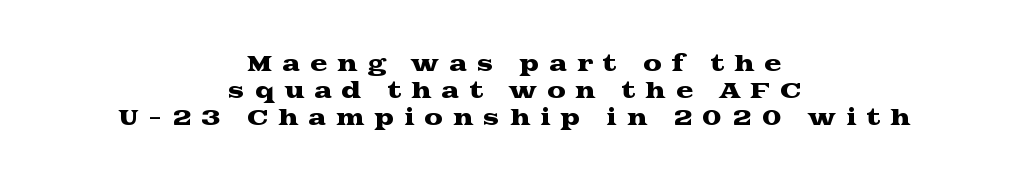
The image shows 21 px text type, upright; set centered, normal line spacing (1.29x), unusually wide letter spacing (+0.46 em), not underlined.
